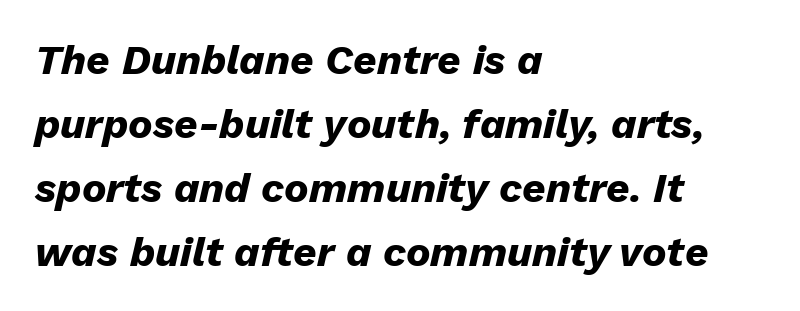
Each word holds together tightly as a unit, with standard inter-letter gaps. Would a proofreader flag this as italicized? Yes. Normally led — the rows are evenly, conventionally spaced. A bare baseline throughout the passage. Typesetter's note: full bold, strokes at maximum text heaviness.
